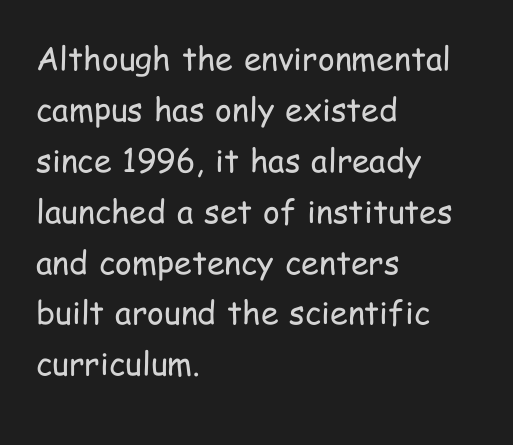
Q: Is the text bold? A: No.
Q: Is the text italic (slanted)? A: No, it is upright.
Q: Is the typeface a serif or a sans-serif typeface? A: Sans-serif.
Q: Is the text underlined? A: No.
Q: How is the paragraph aligned? A: Left-aligned.
Q: Is the spacing between letters normal or unusually wide? A: Normal.
Q: Is the spacing between lines tight, normal or loose? A: Normal.
Q: Width (condensed, normal, or wide)? A: Condensed.
Q: Stroke contrast? A: Low.
Q: x-height? A: Medium.
Q: Monospaced? A: No.
